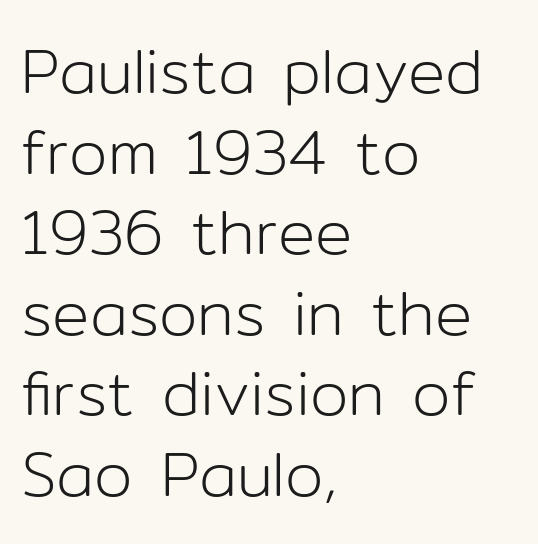
Q: Is the text bold? A: No.
Q: Is the text italic (slanted)? A: No, it is upright.
Q: Is the typeface a serif or a sans-serif typeface? A: Sans-serif.
Q: Is the text underlined? A: No.
Q: How is the paragraph aligned? A: Left-aligned.
Q: Is the spacing between letters normal or unusually wide? A: Normal.
Q: Is the spacing between lines tight, normal or loose? A: Normal.
Q: Width (condensed, normal, or wide)? A: Normal.
Q: Stroke contrast? A: Low.
Q: x-height? A: Medium.
Q: Monospaced? A: No.
